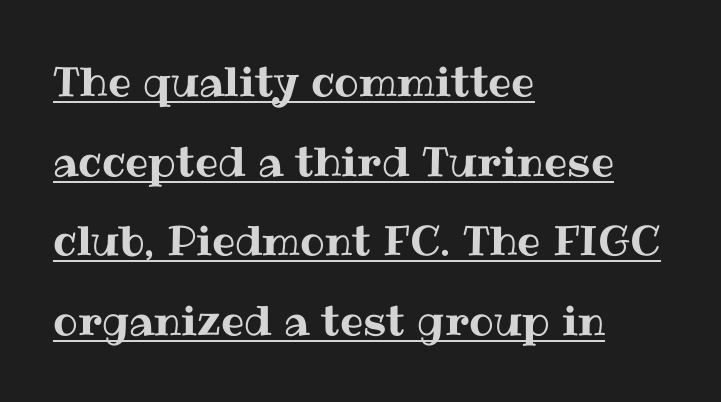
These lines stack with their left ends in a neat column. Character widths vary here, with narrow letters taking less room than wide ones. Rendered with straight, roman letterforms. Every word sits above its own underline.
